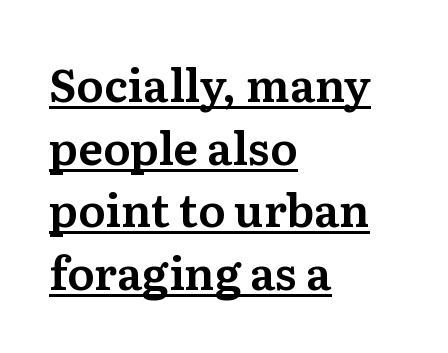
The image shows 45 px serif type, upright; set left-aligned, normal line spacing (1.39x), normal letter spacing, underlined; medium stroke contrast and a medium x-height.
